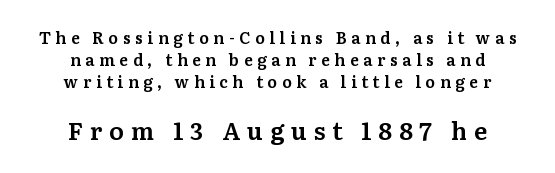
{"italic": "no", "underline": "no", "align": "center", "line_spacing": "normal", "line_spacing_ratio": 1.39, "letter_spacing": "wide", "letter_spacing_em": 0.29, "larger_block": "second", "size_ratio": 1.5, "glyph_px": 24}
